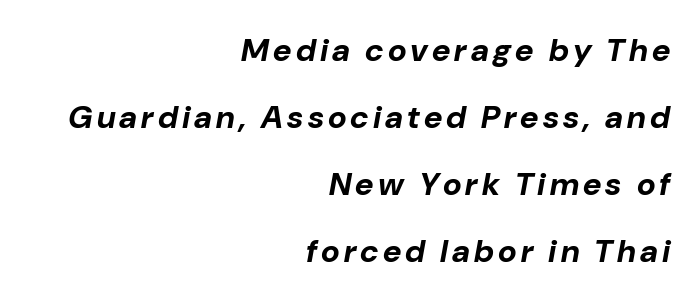
{"italic": "yes", "lean": "right", "slant_degrees": 10, "bold": "yes", "weight": "bold", "width": "normal", "stroke_contrast": "low", "x_height": "medium", "monospaced": "no", "underline": "no", "align": "right", "line_spacing": "loose", "line_spacing_ratio": 2.09, "glyph_px": 32}
